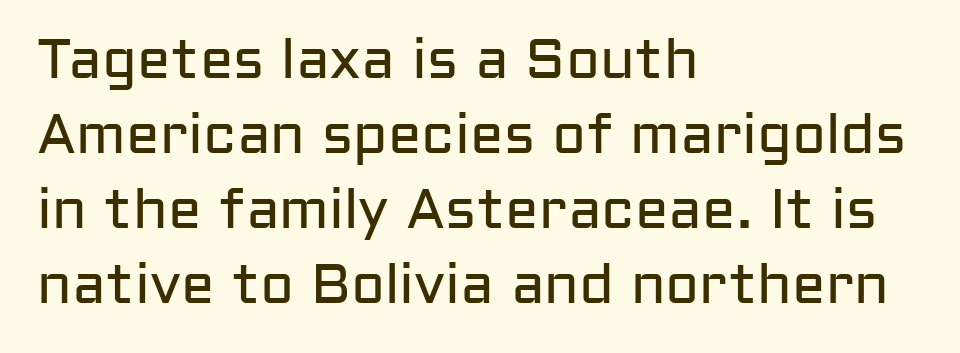
{"serif": "no", "italic": "no", "bold": "no", "weight": "regular", "width": "normal", "stroke_contrast": "low", "x_height": "medium", "monospaced": "no", "underline": "no", "align": "left", "line_spacing": "normal", "line_spacing_ratio": 1.34, "letter_spacing": "normal", "letter_spacing_em": 0.0, "glyph_px": 56}
